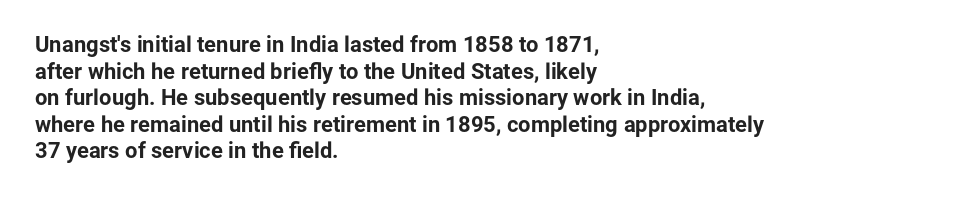
Q: Is the text bold? A: Yes.
Q: Is the text italic (slanted)? A: No, it is upright.
Q: Is the text underlined? A: No.
Q: How is the paragraph aligned? A: Left-aligned.
Q: Is the spacing between letters normal or unusually wide? A: Normal.
